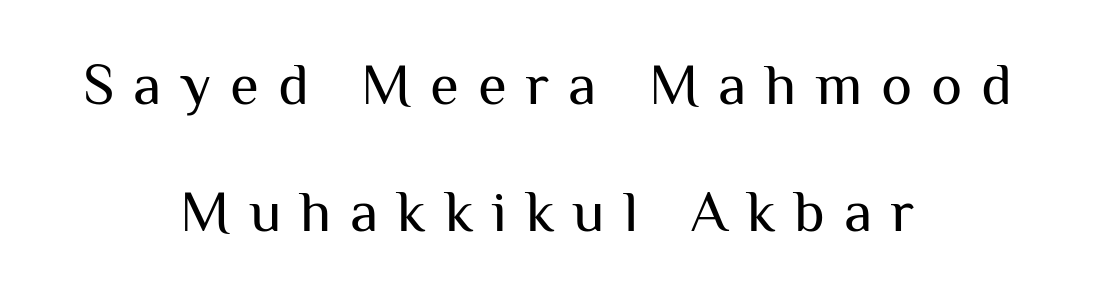
The rendering shows plain stroke endings on the letterforms — a sans-serif design. These lines have a slow, spaced-out rhythm from letter to letter. Characters remain perfectly vertical along every line. Weight: regular or lighter. Proportional: the letters do not fall into vertical columns.
